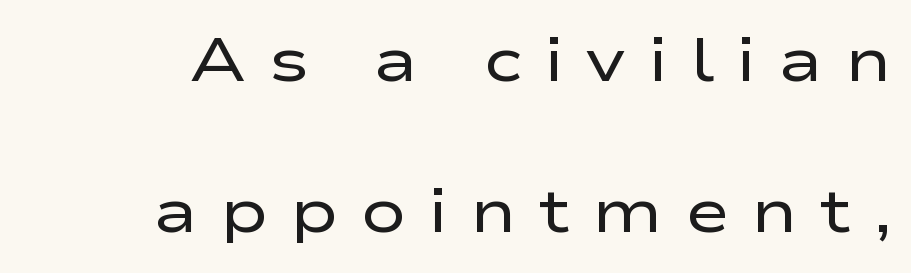
Note: no serifs on the glyphs. Note the varied advance widths — an 'i' is clearly narrower than an 'm'. Loosely led — the rows are spread out. Words appear elongated and porous because spacing is wide. Stroke thickness stays within the range of a standard reading face or lighter. This is roman type, the default non-slanted kind.
